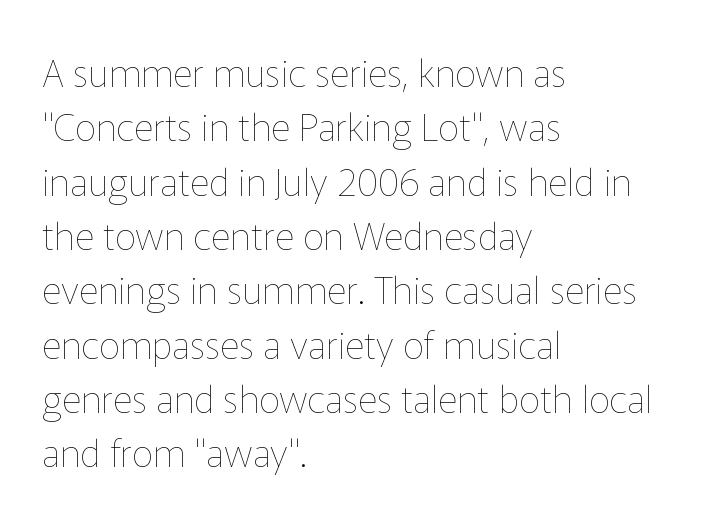
{"italic": "no", "bold": "no", "weight": "thin", "width": "normal", "stroke_contrast": "low", "x_height": "medium", "monospaced": "no", "underline": "no", "align": "left", "line_spacing": "normal", "line_spacing_ratio": 1.43, "letter_spacing": "normal", "letter_spacing_em": 0.0, "glyph_px": 38}
